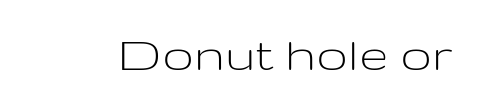
Q: Is the text bold? A: No.
Q: Is the text italic (slanted)? A: No, it is upright.
Q: Is the typeface a serif or a sans-serif typeface? A: Sans-serif.
Q: Is the text underlined? A: No.
Q: Is the spacing between letters normal or unusually wide? A: Normal.
Q: Width (condensed, normal, or wide)? A: Wide.
Q: Stroke contrast? A: Low.
Q: x-height? A: Medium.
Q: Monospaced? A: No.
